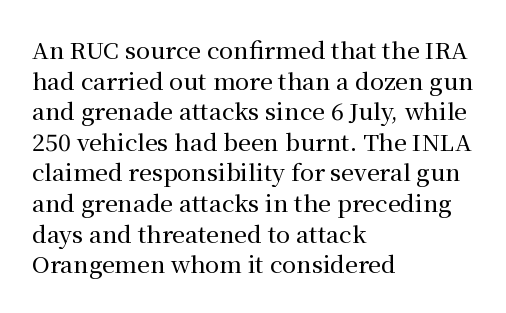
{"italic": "no", "underline": "no", "align": "left", "line_spacing": "normal", "line_spacing_ratio": 1.33, "letter_spacing": "normal", "letter_spacing_em": 0.0, "glyph_px": 23}
